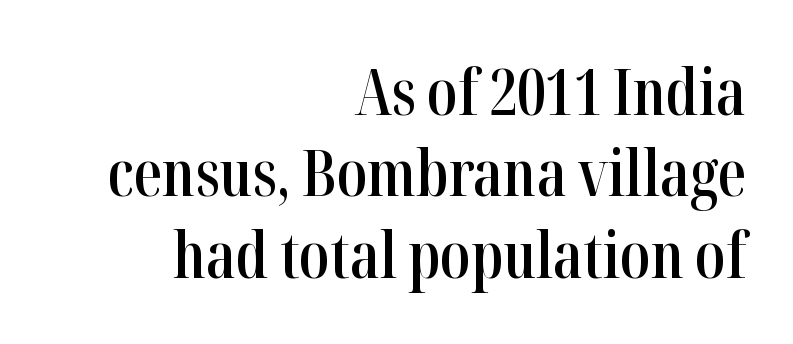
The image shows 63 px semibold, condensed serif type, upright; set right-aligned, normal line spacing (1.29x), normal letter spacing, not underlined; high stroke contrast and a medium x-height.
